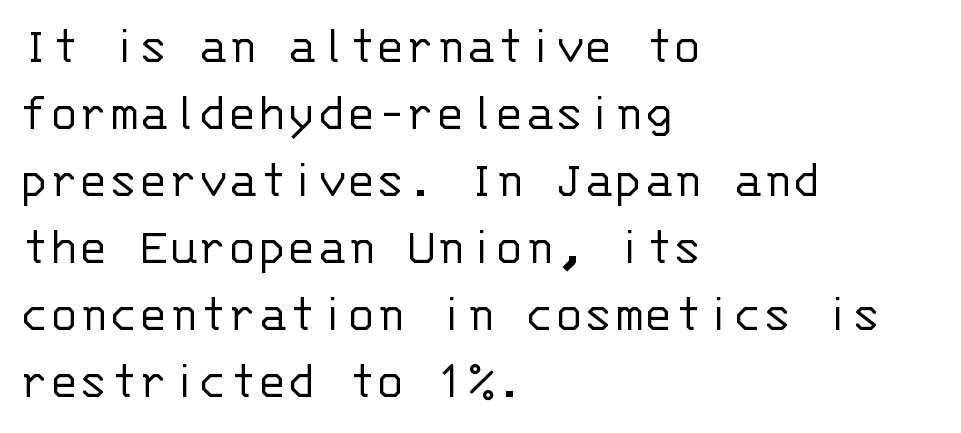
{"serif": "no", "italic": "no", "bold": "no", "weight": "light", "width": "normal", "stroke_contrast": "low", "x_height": "large", "monospaced": "yes", "underline": "no", "align": "left", "line_spacing_ratio": 1.22, "letter_spacing": "normal", "letter_spacing_em": 0.0, "glyph_px": 55}
